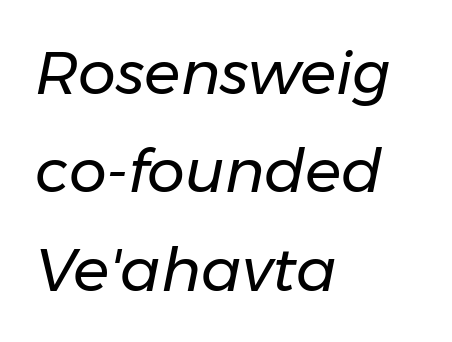
Q: Is the text bold? A: No.
Q: Is the text italic (slanted)? A: Yes, it leans right by about 11 degrees.
Q: Is the text underlined? A: No.
Q: How is the paragraph aligned? A: Left-aligned.
Q: Is the spacing between letters normal or unusually wide? A: Normal.
Q: Is the spacing between lines tight, normal or loose? A: Normal.
Q: Width (condensed, normal, or wide)? A: Normal.
Q: Stroke contrast? A: Low.
Q: x-height? A: Medium.
Q: Monospaced? A: No.
